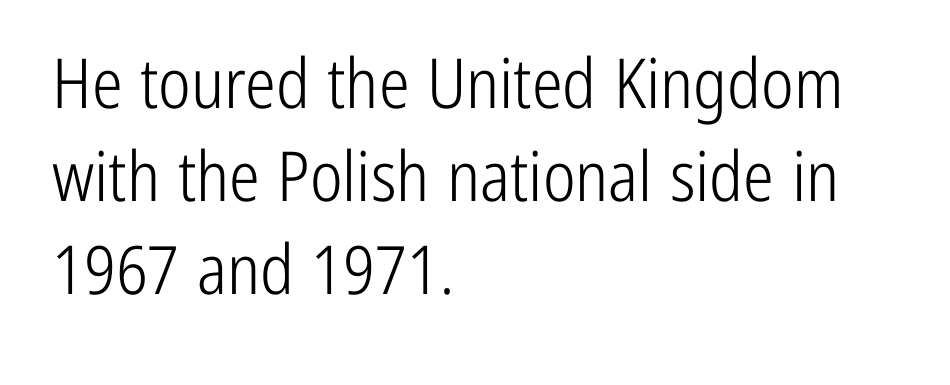
Notice how the passage keeps a crisp vertical edge on the left only. Font category for this specimen: sans-serif. No extra tracking has been applied to these lines. The foot of each line stays bare and open. The block of text has a typical density, with ordinary space between rows. Do the characters align in a grid? No, the font is proportional.
